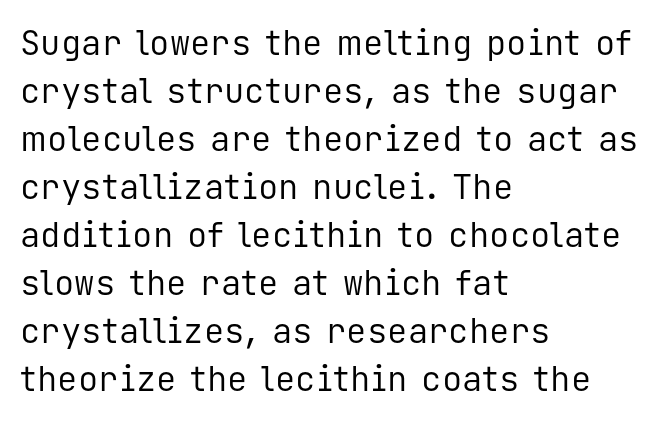
The line texture is even and compact thanks to regular tracking. Baseline-to-baseline distance is the conventional proportion of letter height. The font family rendered here belongs to the sans-serif group. Teacher's note: observe the even left margin — that is flush-left alignment. The font's upright variant was chosen for this text. The passage shown is not underscored anywhere.
